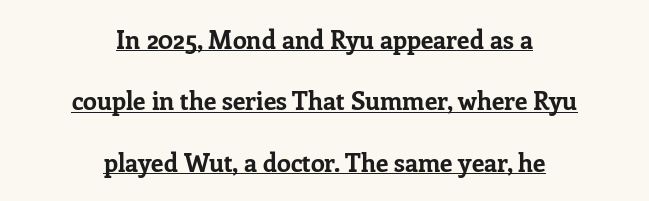
Q: Is the text bold? A: Yes.
Q: Is the text italic (slanted)? A: No, it is upright.
Q: Is the text underlined? A: Yes.
Q: How is the paragraph aligned? A: Centered.
Q: Is the spacing between letters normal or unusually wide? A: Normal.
Q: Is the spacing between lines tight, normal or loose? A: Loose.
